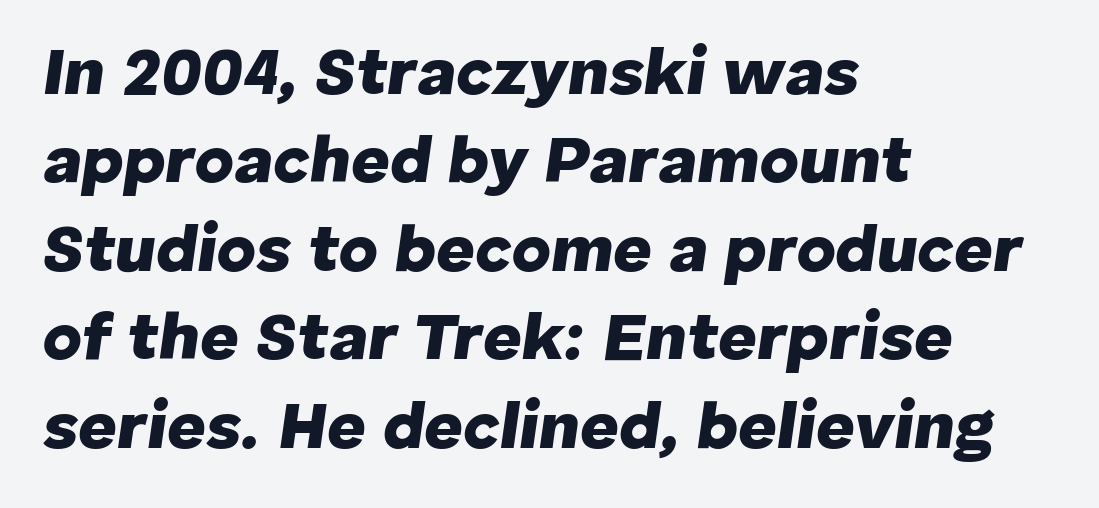
Default kerning and tracking; the words read as compact shapes. Honestly, there is no underline to notice here at all. The rendering uses a moderate line-height, typical for paragraphs. Compared with ordinary roman type, these characters are visibly tilted. Each glyph is drawn with heavy, bold strokes.
